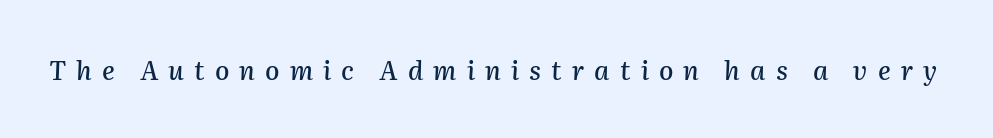
The image shows 26 px text type, italic (leaning right); set unusually wide letter spacing (+0.39 em), not underlined.
